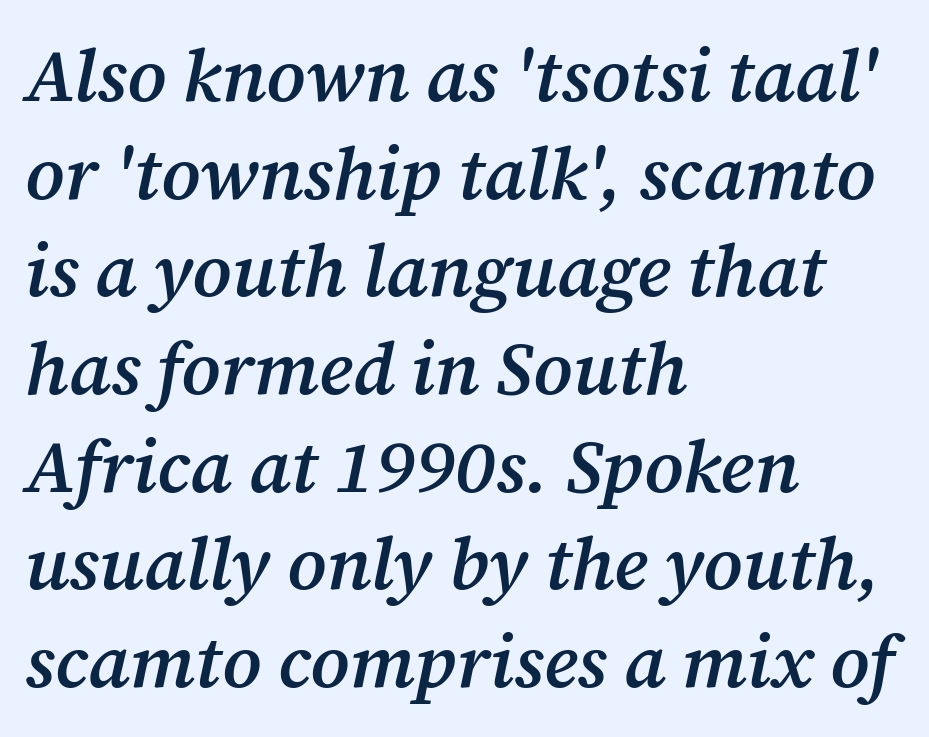
{"serif": "yes", "italic": "yes", "lean": "right", "slant_degrees": 12, "bold": "semi", "weight": "semibold", "width": "normal", "stroke_contrast": "medium", "x_height": "medium", "monospaced": "no", "underline": "no", "align": "left", "line_spacing": "normal", "line_spacing_ratio": 1.32, "letter_spacing": "normal", "letter_spacing_em": 0.0, "glyph_px": 74}
